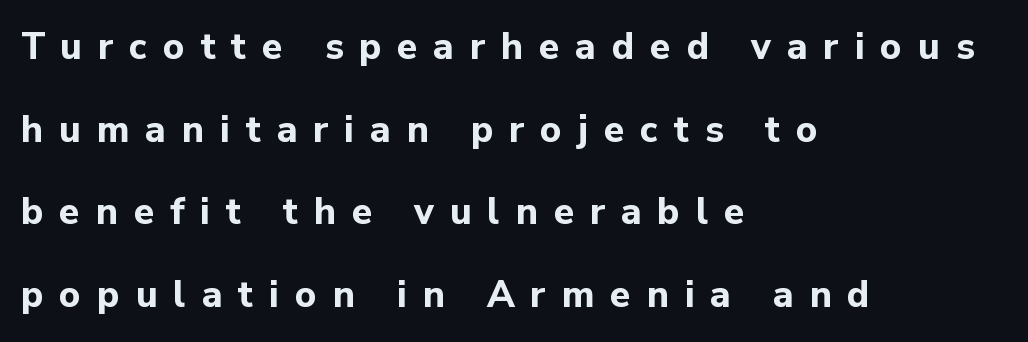
{"serif": "no", "italic": "no", "bold": "yes", "weight": "bold", "width": "normal", "stroke_contrast": "low", "x_height": "medium", "monospaced": "no", "underline": "no", "align": "left", "line_spacing": "loose", "line_spacing_ratio": 2.23, "letter_spacing": "wide", "letter_spacing_em": 0.43, "glyph_px": 37}
